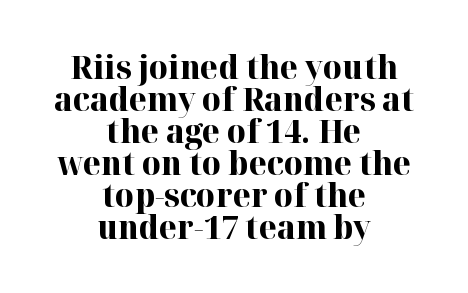
The image shows 33 px bold serif type, upright; set centered, tight line spacing (0.97x), normal letter spacing, not underlined; high stroke contrast and a medium x-height.
